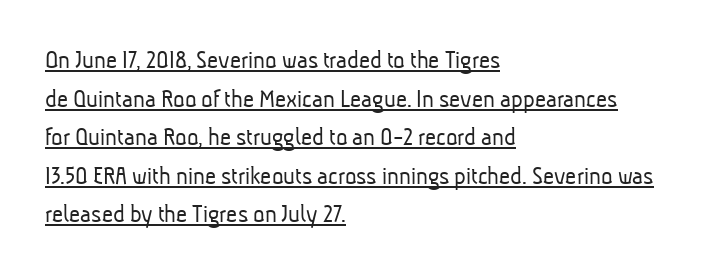
The image shows 27 px text type; set left-aligned, normal line spacing (1.43x), normal letter spacing, underlined.
